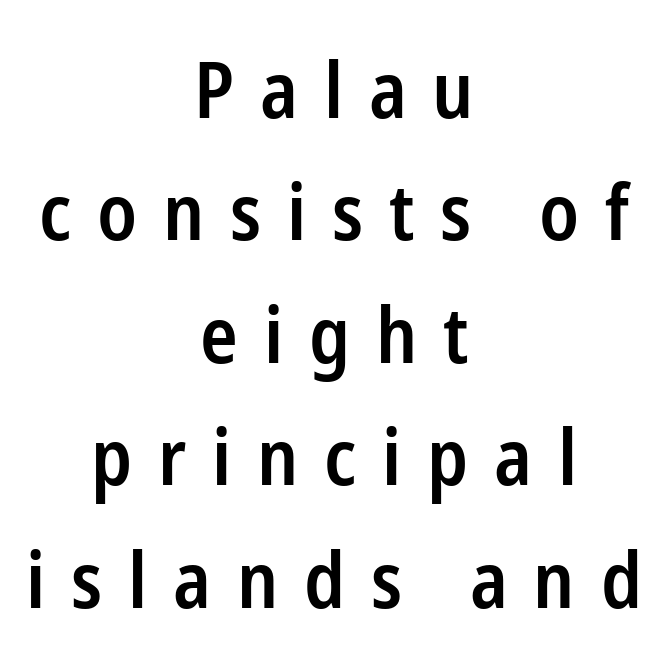
Each letter keeps its own natural width here, so spacing adapts to shape. Regular leading. Tall strokes in this sample are plumb rather than angled. The strokes are fattened partway — semibold, not bold.
